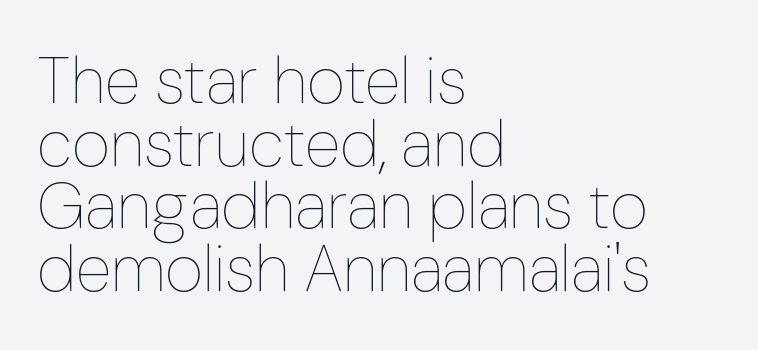
{"italic": "no", "bold": "no", "weight": "thin", "width": "condensed", "stroke_contrast": "low", "x_height": "medium", "monospaced": "no", "underline": "no", "align": "left", "line_spacing": "tight", "line_spacing_ratio": 0.95, "letter_spacing": "normal", "letter_spacing_em": 0.0, "glyph_px": 66}
